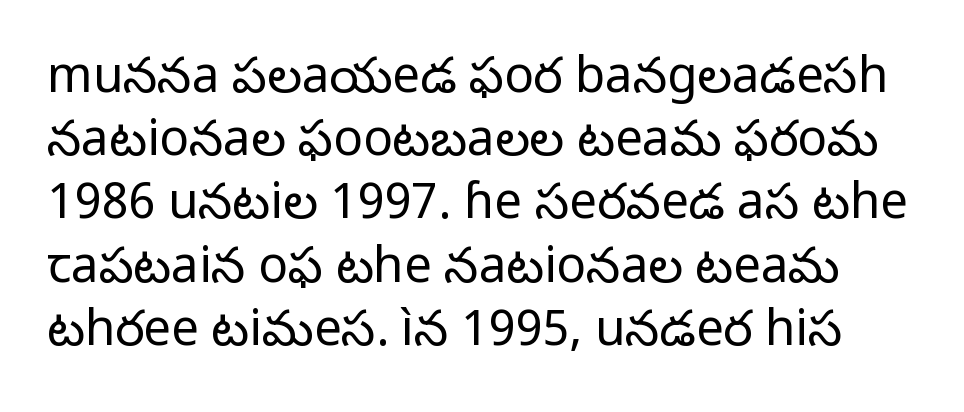
{"serif": "no", "italic": "no", "bold": "no", "weight": "regular", "width": "normal", "stroke_contrast": "low", "x_height": "medium", "monospaced": "no", "underline": "no", "line_spacing": "normal", "line_spacing_ratio": 1.29, "letter_spacing": "normal", "letter_spacing_em": 0.0, "glyph_px": 49}
